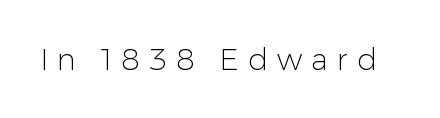
Q: Is the text bold? A: No.
Q: Is the text italic (slanted)? A: No, it is upright.
Q: Is the typeface a serif or a sans-serif typeface? A: Sans-serif.
Q: Is the text underlined? A: No.
Q: Is the spacing between letters normal or unusually wide? A: Unusually wide.
Q: Width (condensed, normal, or wide)? A: Normal.
Q: Stroke contrast? A: Low.
Q: x-height? A: Medium.
Q: Monospaced? A: No.
